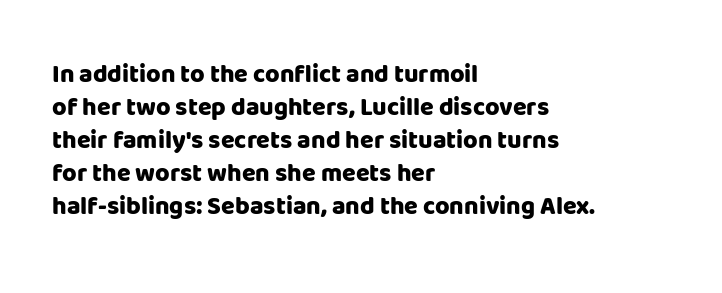
A full-strength bold gives these letters their thick strokes. The gaps between neighbouring characters are ordinary and unremarkable. The lines sit at an ordinary, default distance from one another. Descender tails drop into unmarked territory.
